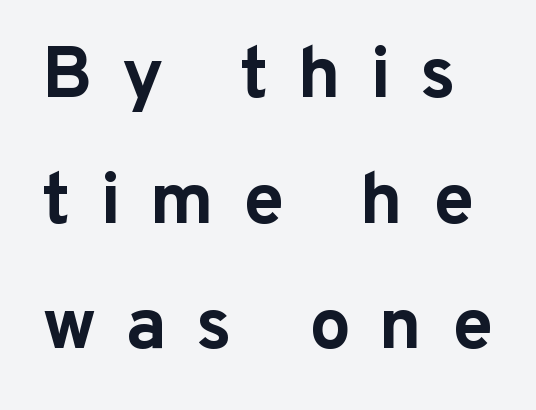
{"serif": "no", "italic": "no", "bold": "yes", "weight": "bold", "width": "normal", "stroke_contrast": "low", "x_height": "medium", "monospaced": "no", "underline": "no", "line_spacing_ratio": 1.72, "letter_spacing": "wide", "letter_spacing_em": 0.4, "glyph_px": 73}
